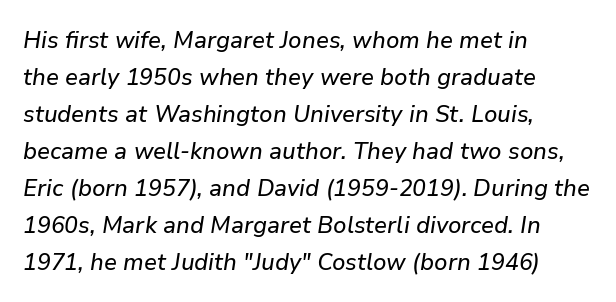
Q: Is the text italic (slanted)? A: Yes, it leans right by about 9 degrees.
Q: Is the text underlined? A: No.
Q: How is the paragraph aligned? A: Left-aligned.
Q: Is the spacing between letters normal or unusually wide? A: Normal.
Q: Is the spacing between lines tight, normal or loose? A: Normal.
